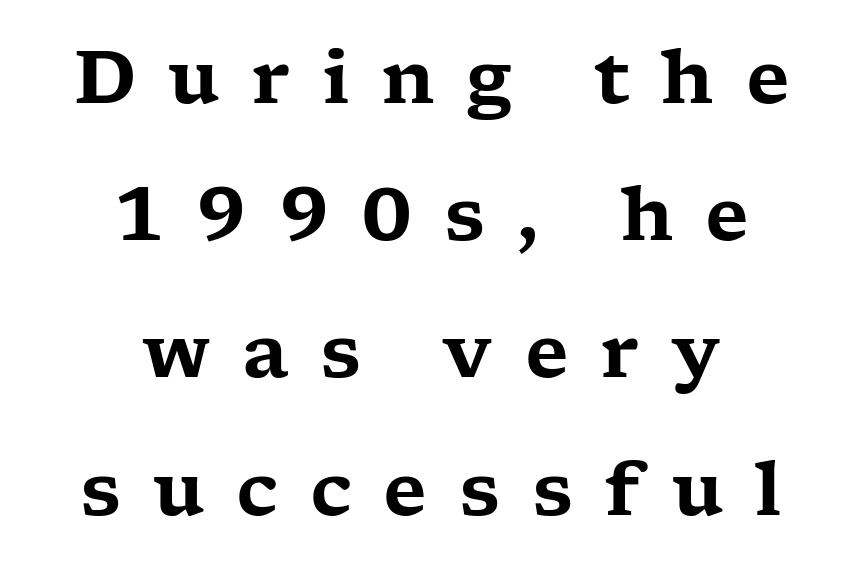
Q: Is the text italic (slanted)? A: No, it is upright.
Q: Is the typeface a serif or a sans-serif typeface? A: Serif.
Q: Is the text underlined? A: No.
Q: How is the paragraph aligned? A: Centered.
Q: Is the spacing between letters normal or unusually wide? A: Unusually wide.
Q: Width (condensed, normal, or wide)? A: Wide.
Q: Stroke contrast? A: Low.
Q: x-height? A: Medium.
Q: Monospaced? A: No.
